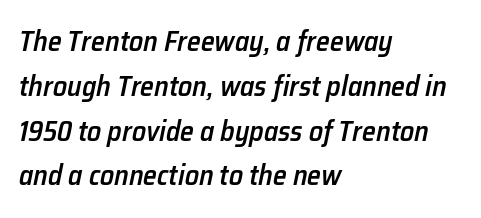
The image shows 28 px semibold type, italic (leaning right); set left-aligned, normal line spacing (1.6x), normal letter spacing, not underlined; low stroke contrast and a medium x-height.
